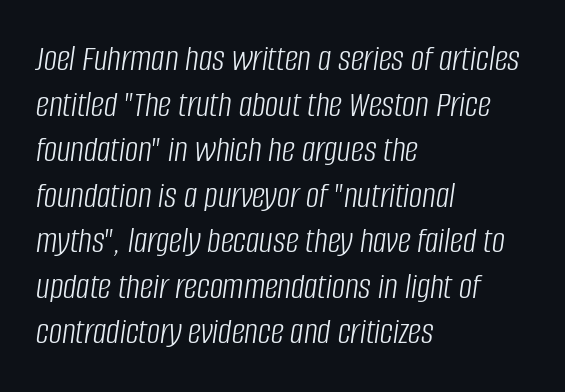
{"italic": "yes", "lean": "right", "slant_degrees": 8, "bold": "no", "weight": "light", "width": "condensed", "stroke_contrast": "low", "x_height": "large", "monospaced": "no", "underline": "no", "align": "left", "line_spacing_ratio": 1.23, "letter_spacing": "normal", "letter_spacing_em": 0.0, "glyph_px": 37}
